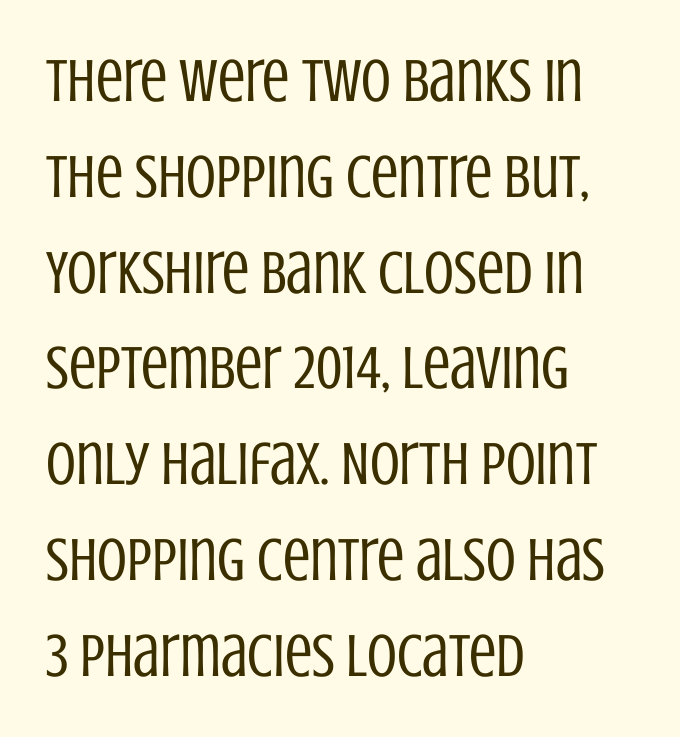
Q: Is the text bold? A: No.
Q: Is the text italic (slanted)? A: No, it is upright.
Q: Is the typeface a serif or a sans-serif typeface? A: Sans-serif.
Q: Is the text underlined? A: No.
Q: How is the paragraph aligned? A: Left-aligned.
Q: Is the spacing between letters normal or unusually wide? A: Normal.
Q: Is the spacing between lines tight, normal or loose? A: Normal.
Q: Width (condensed, normal, or wide)? A: Condensed.
Q: Stroke contrast? A: Low.
Q: x-height? A: Large.
Q: Monospaced? A: No.
